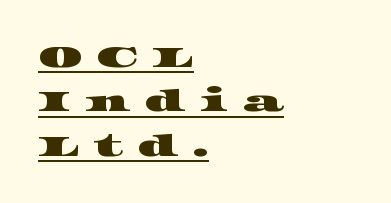
The image shows 30 px wide serif type; set left-aligned, normal line spacing (1.48x), unusually wide letter spacing (+0.47 em), underlined; high stroke contrast and a large x-height.
